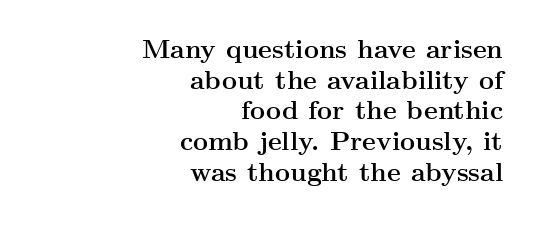
The image shows 26 px bold type, upright; set right-aligned, line spacing 1.18x, normal letter spacing, not underlined.
